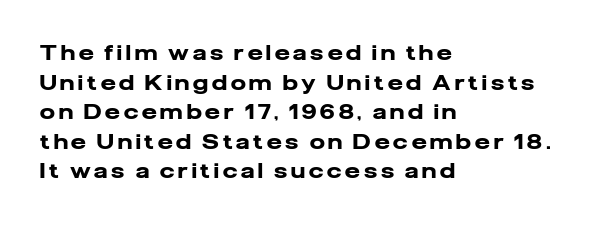
The image shows 21 px bold type, upright; set left-aligned, normal line spacing (1.41x), not underlined.
